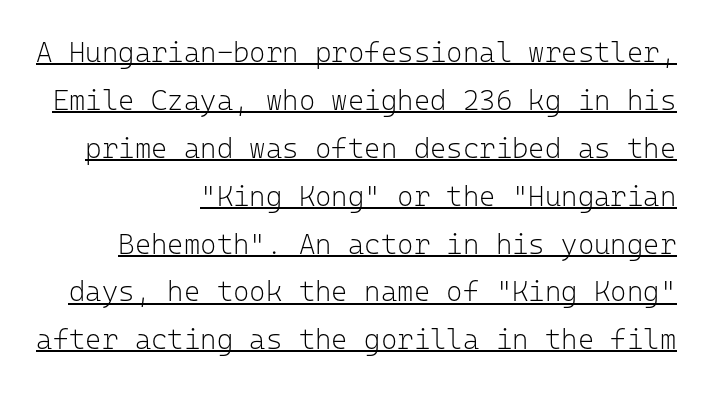
Q: Is the text bold? A: No.
Q: Is the text italic (slanted)? A: No, it is upright.
Q: Is the typeface a serif or a sans-serif typeface? A: Sans-serif.
Q: Is the text underlined? A: Yes.
Q: How is the paragraph aligned? A: Right-aligned.
Q: Is the spacing between letters normal or unusually wide? A: Normal.
Q: Width (condensed, normal, or wide)? A: Normal.
Q: Stroke contrast? A: Low.
Q: x-height? A: Medium.
Q: Monospaced? A: Yes.
